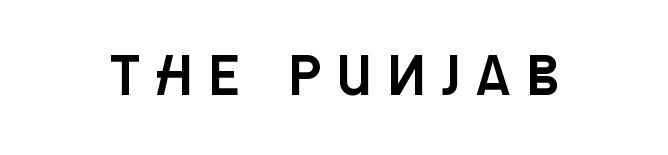
The image shows 58 px condensed sans-serif type, upright; set unusually wide letter spacing (+0.3 em), not underlined; low stroke contrast and a large x-height.
